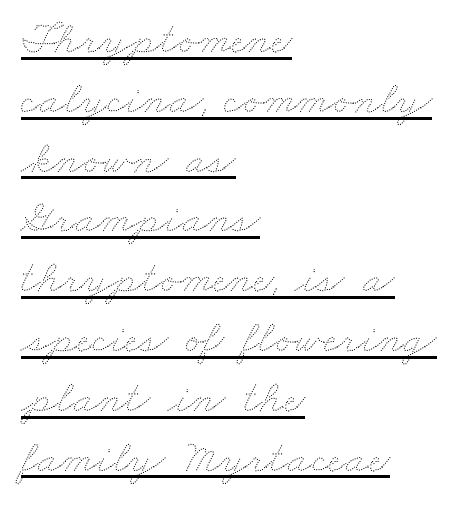
Unbolded letterforms with no extra heft. The typesetter has applied underlining to the passage shown. The face used here is proportionally spaced, like ordinary book or web type. The compositor pushed each line to the left boundary. Evenly set lines give the paragraph a standard silhouette. Tracking here is standard; glyphs follow each other at the usual distance.
